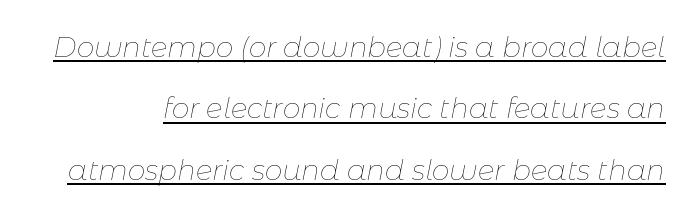
Regarding leading, the lines here are spaced well apart. Character widths vary here, with narrow letters taking less room than wide ones. Students, observe the line beneath the letters — that is underlining. This rendering leaves character spacing at its baseline value. This sample uses an oblique cut, with every glyph tilted off the vertical.
